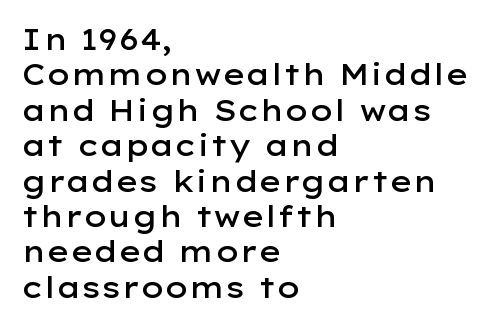
Inter-character spacing is left at the font's built-in metrics. The glyphs in this specimen are sans serif. Typesetter's note: demi weight, one step under bold. The rendering uses natural spacing where letterforms have individual widths.
